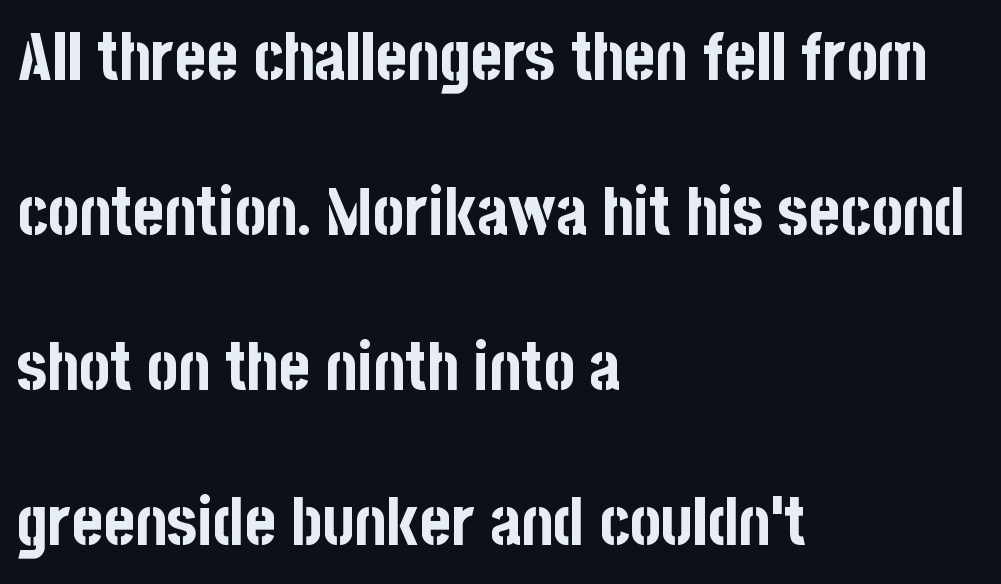
{"serif": "no", "italic": "no", "bold": "yes", "weight": "bold", "width": "condensed", "stroke_contrast": "low", "x_height": "large", "monospaced": "no", "underline": "no", "align": "left", "line_spacing": "loose", "line_spacing_ratio": 2.35, "letter_spacing": "normal", "letter_spacing_em": 0.0, "glyph_px": 66}
